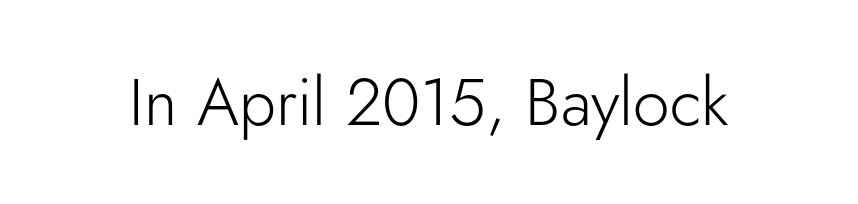
The image shows 66 px light sans-serif type, upright; set normal letter spacing, not underlined; low stroke contrast and a small x-height.
